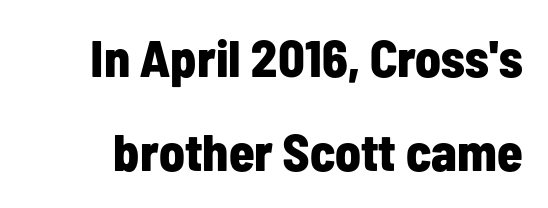
{"serif": "no", "italic": "no", "bold": "yes", "weight": "bold", "width": "condensed", "stroke_contrast": "low", "x_height": "medium", "monospaced": "no", "underline": "no", "line_spacing_ratio": 1.81, "letter_spacing": "normal", "letter_spacing_em": 0.0, "glyph_px": 52}
